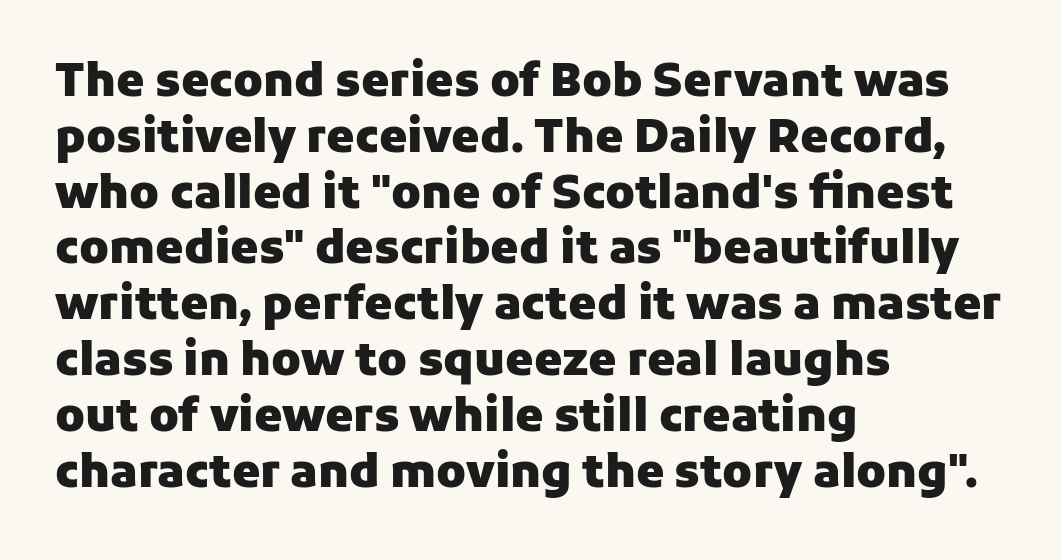
The image shows 45 px heavy sans-serif type, upright; set left-aligned, line spacing 1.24x, normal letter spacing, not underlined; low stroke contrast and a medium x-height.
